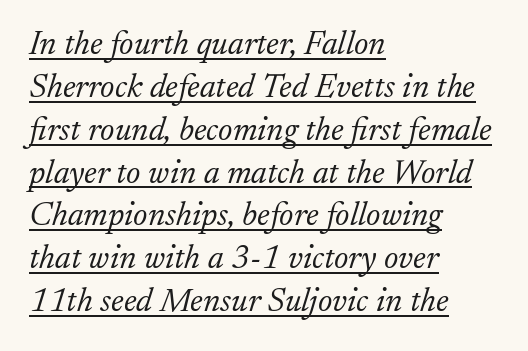
Q: Is the text bold? A: No.
Q: Is the text italic (slanted)? A: Yes, it leans right by about 17 degrees.
Q: Is the typeface a serif or a sans-serif typeface? A: Serif.
Q: Is the text underlined? A: Yes.
Q: How is the paragraph aligned? A: Left-aligned.
Q: Is the spacing between letters normal or unusually wide? A: Normal.
Q: Is the spacing between lines tight, normal or loose? A: Normal.
Q: Width (condensed, normal, or wide)? A: Normal.
Q: Stroke contrast? A: Low.
Q: x-height? A: Small.
Q: Monospaced? A: No.
